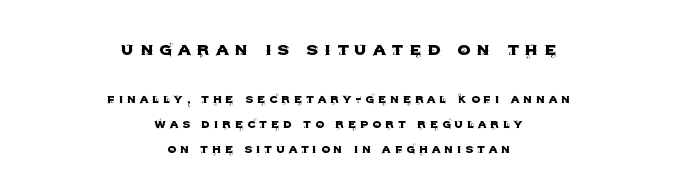
The image shows 21 px text type, upright; set centered, line spacing 1.77x, unusually wide letter spacing (+0.27 em), not underlined; the first (top) block is 1.5x larger.
